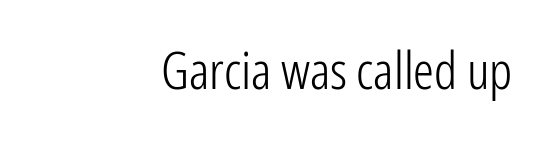
Casual observation: everything's shoved over to the right. This is sans-serif lettering, the kind often seen on screens and signage. Here the designer chose a conventional face with non-uniform glyph widths. The specimen reads as upright at a glance.
